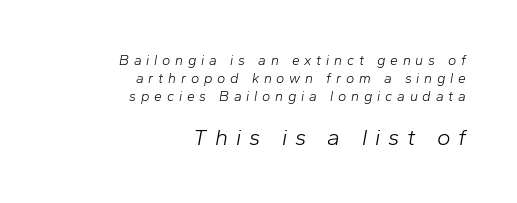
Is the letter spacing exaggerated? Yes — the characters are pushed far apart. The whole block is typeset with a tilt. The more generous point size was reserved for the lower chunk. No chunkiness to these letters — they're not bold.
